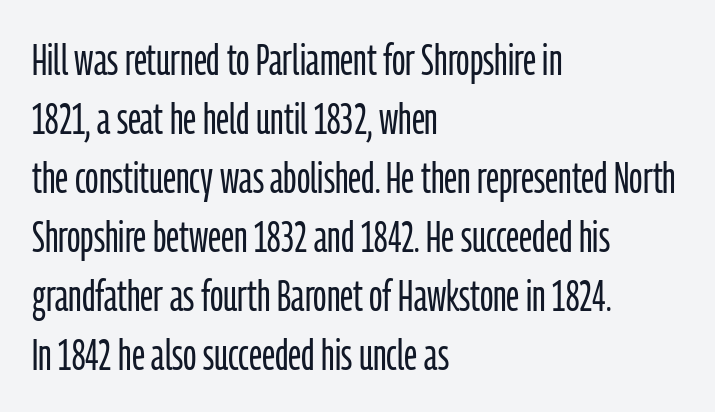
{"serif": "no", "italic": "no", "bold": "no", "weight": "light", "width": "condensed", "stroke_contrast": "low", "x_height": "medium", "monospaced": "no", "underline": "no", "align": "left", "line_spacing": "normal", "line_spacing_ratio": 1.34, "letter_spacing": "normal", "letter_spacing_em": 0.0, "glyph_px": 44}
